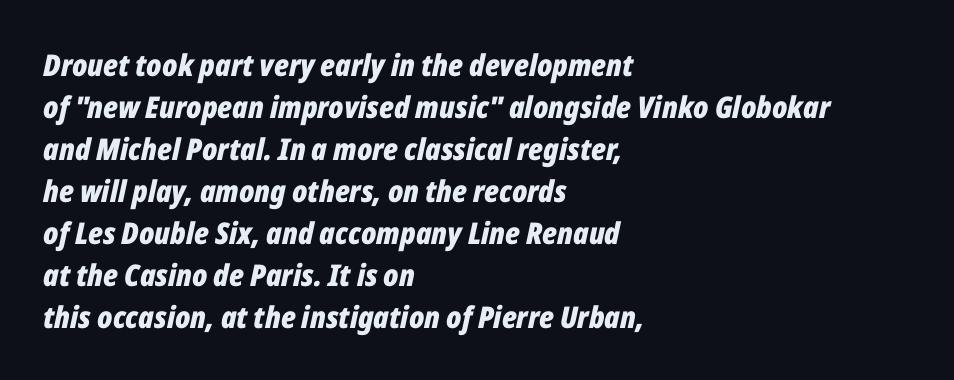
The image shows 30 px bold, condensed type, italic (leaning right); set left-aligned, normal line spacing (1.4x), normal letter spacing, not underlined; low stroke contrast and a medium x-height.
